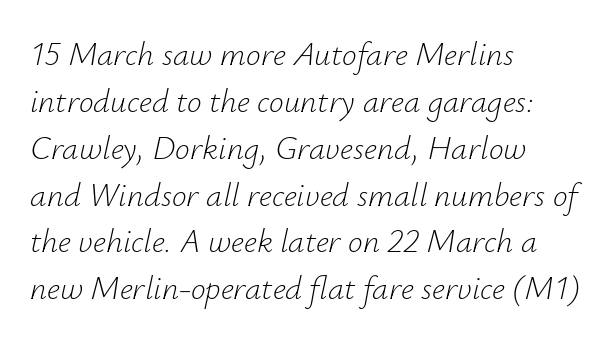
The lines in this sample share a left origin and differ only in where they stop. The strip under each line holds only bare page. Compared with ordinary roman type, these characters are visibly tilted. Weight class: somewhere from thin through regular. The line texture is even and compact thanks to regular tracking. Compared with typical paragraphs, the rows here are spaced about the same.
